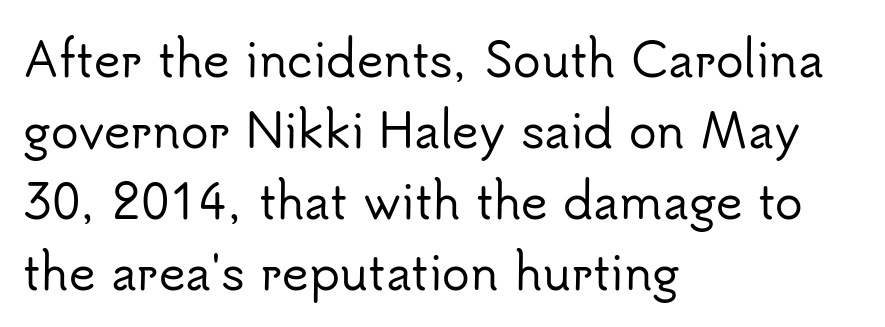
The letters stand straight up with perfectly vertical stems. The gap between lines stays unmarked. In terms of letterform style, serifs are entirely absent. Characters follow at the spacing the type designer built in. A normal amount of white space separates one row of letters from the next. Think of a printed novel: that variable character pitch is what you see here.
